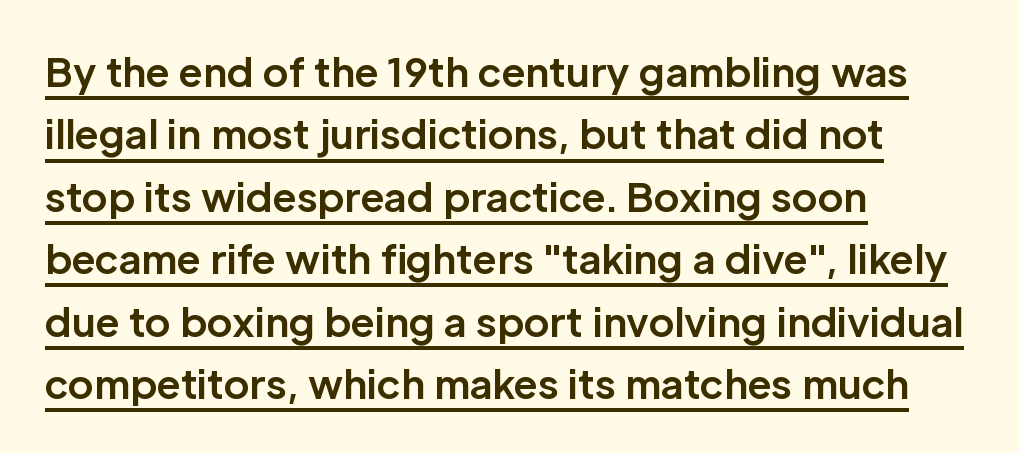
The paragraph has a hard left edge and a soft right edge. Honestly, the letter spacing is just normal — you wouldn't notice it. This sample uses an upright cut, with every glyph sitting square on the baseline. A baseline rule has been typeset under these characters. These lines are composed in type without serifs.
